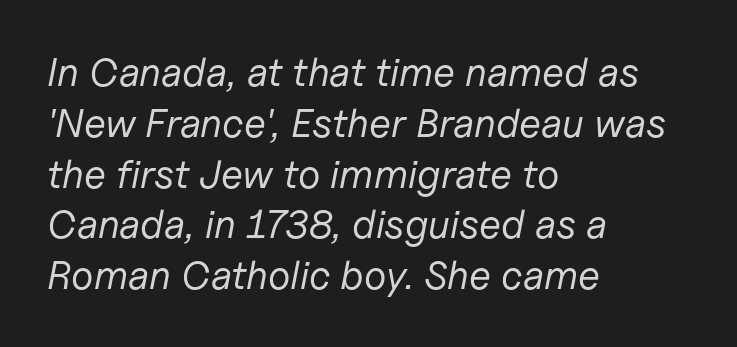
Q: Is the text bold? A: No.
Q: Is the text italic (slanted)? A: Yes, it leans right by about 11 degrees.
Q: Is the text underlined? A: No.
Q: How is the paragraph aligned? A: Left-aligned.
Q: Is the spacing between letters normal or unusually wide? A: Normal.
Q: Is the spacing between lines tight, normal or loose? A: Normal.
Q: Width (condensed, normal, or wide)? A: Normal.
Q: Stroke contrast? A: Low.
Q: x-height? A: Medium.
Q: Monospaced? A: No.
